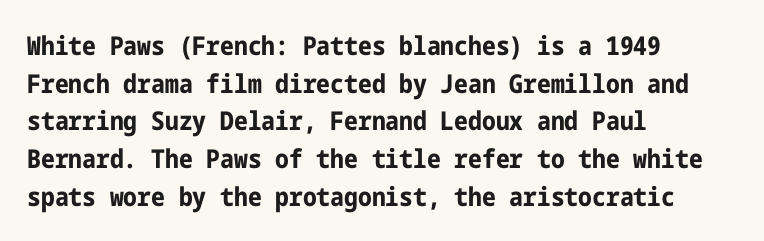
The image shows 26 px bold type, upright; set left-aligned, normal line spacing (1.45x), normal letter spacing, not underlined.
